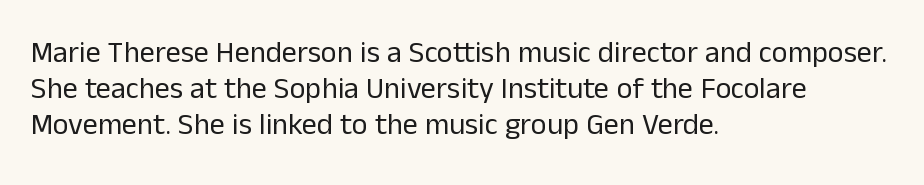
A roman cut, with each character standing at attention. Quick note: underline off. Nothing sits at the stroke ends, so this counts as sans-serif. Note the varied advance widths — an 'i' is clearly narrower than an 'm'. Heft: none added — not bold. If you drew a ruler down the left edge, every line would touch it.
